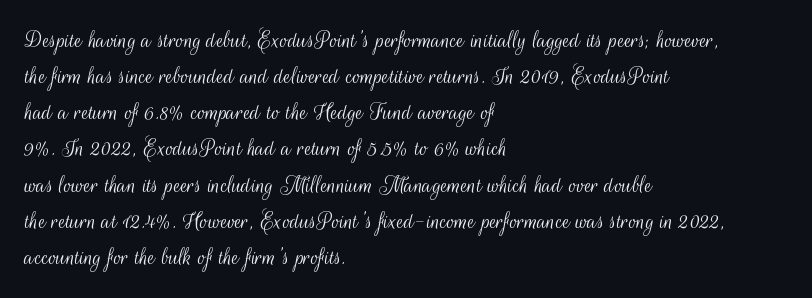
{"bold": "no", "underline": "no", "align": "left", "line_spacing": "normal", "line_spacing_ratio": 1.39, "letter_spacing": "normal", "letter_spacing_em": 0.0, "glyph_px": 26}
